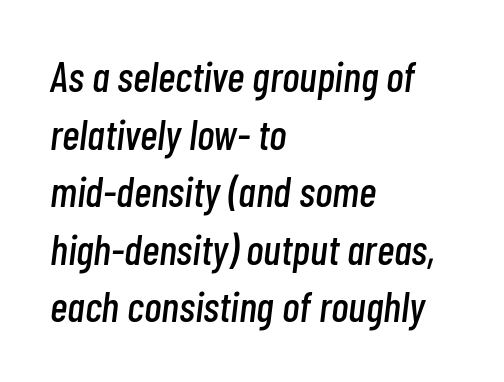
The image shows 42 px condensed type, italic (leaning right); set left-aligned, normal line spacing (1.37x), normal letter spacing, not underlined; low stroke contrast and a medium x-height.
